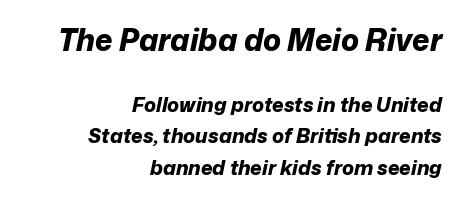
This sample has the flowing, uneven cadence of proportional lettering. The letters sit at their default tracking, neither squeezed nor spread. Here the first block reads like a headline and the second like body copy. The passage shown leans; its letterforms are oblique. Vertically, the passage feels balanced, rows spaced as you'd expect. Set as a true bold cut, around the 700 mark.
